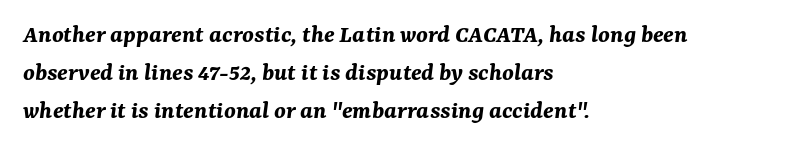
Decoration check: the copy has no underline. As a designer I'd log this as weight 700, bold. The rag falls on the right side of this text block. Here the glyphs are tracked normally, forming tight word shapes.
